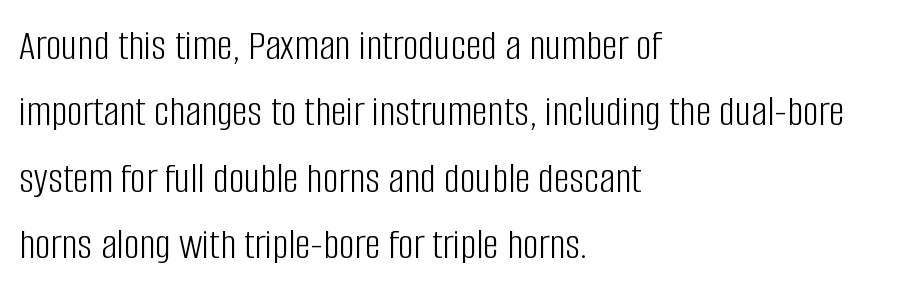
The image shows 44 px light, condensed sans-serif type, upright; set left-aligned, normal line spacing (1.51x), normal letter spacing, not underlined; low stroke contrast and a large x-height.
